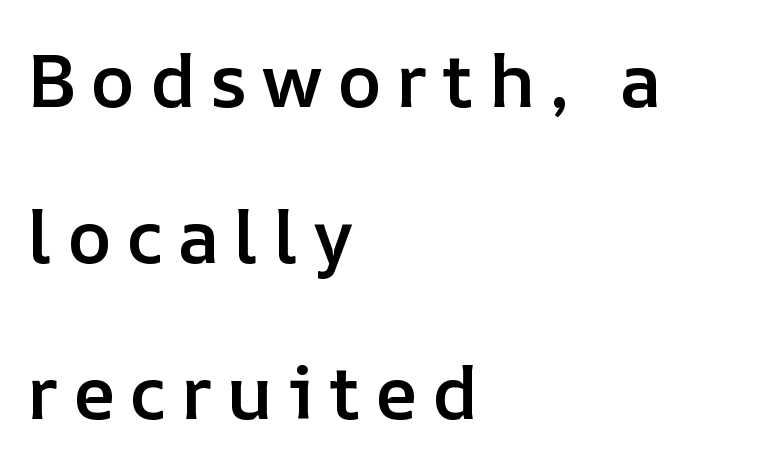
{"italic": "no", "bold": "semi", "weight": "semibold", "width": "normal", "stroke_contrast": "low", "x_height": "medium", "monospaced": "no", "underline": "no", "align": "left", "line_spacing": "loose", "line_spacing_ratio": 2.08, "glyph_px": 75}
